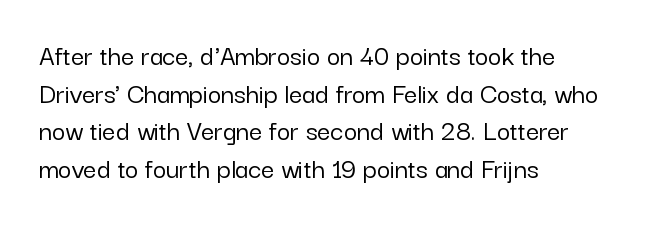
{"serif": "no", "italic": "no", "width": "normal", "stroke_contrast": "low", "x_height": "medium", "monospaced": "no", "underline": "no", "align": "left", "line_spacing": "normal", "line_spacing_ratio": 1.3, "letter_spacing": "normal", "letter_spacing_em": 0.0, "glyph_px": 29}
